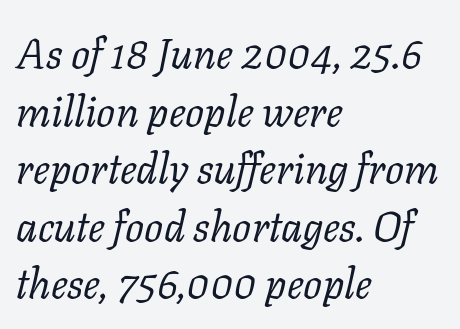
Q: Is the text bold? A: No.
Q: Is the text italic (slanted)? A: Yes, it leans right by about 11 degrees.
Q: Is the typeface a serif or a sans-serif typeface? A: Serif.
Q: Is the text underlined? A: No.
Q: How is the paragraph aligned? A: Left-aligned.
Q: Is the spacing between letters normal or unusually wide? A: Normal.
Q: Is the spacing between lines tight, normal or loose? A: Normal.
Q: Width (condensed, normal, or wide)? A: Normal.
Q: Stroke contrast? A: Low.
Q: x-height? A: Medium.
Q: Monospaced? A: No.
